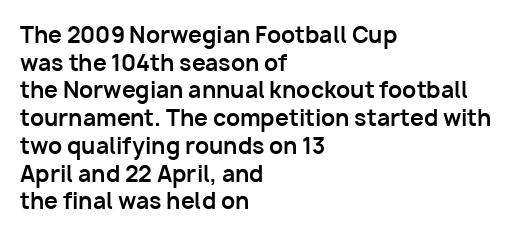
{"italic": "no", "bold": "yes", "underline": "no", "align": "left", "line_spacing": "normal", "line_spacing_ratio": 1.26, "letter_spacing": "normal", "letter_spacing_em": 0.0, "glyph_px": 22}
